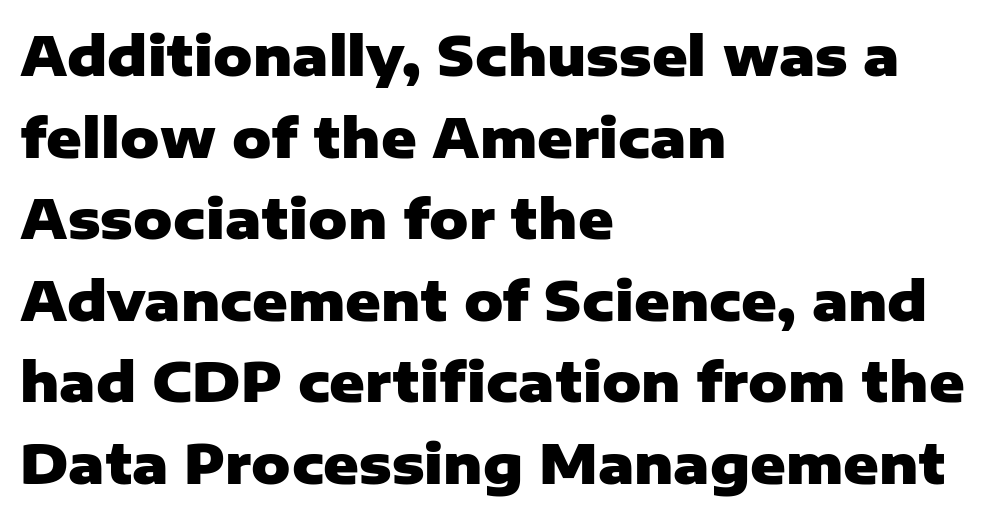
Summary of vertical rhythm: regular, with standard interline spacing. Plenty of ink on the page — the face is bold. No italicization has been applied; the sample stays upright. The setting favours the left margin, as ordinary paragraphs usually do. The type is set solid horizontally, with unmodified tracking. You could not count columns in this text — the font is proportionally spaced.
